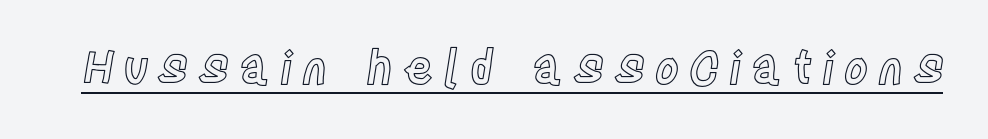
{"width": "condensed", "x_height": "large", "monospaced": "no", "underline": "yes", "letter_spacing": "wide", "letter_spacing_em": 0.21, "glyph_px": 46}
